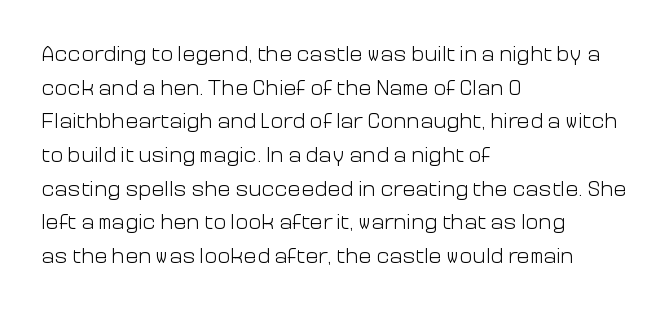
Q: Is the text bold? A: No.
Q: Is the text italic (slanted)? A: No, it is upright.
Q: Is the text underlined? A: No.
Q: How is the paragraph aligned? A: Left-aligned.
Q: Is the spacing between letters normal or unusually wide? A: Normal.
Q: Is the spacing between lines tight, normal or loose? A: Normal.
